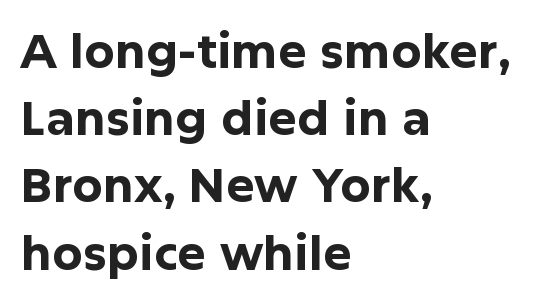
Q: Is the text bold? A: Yes.
Q: Is the text italic (slanted)? A: No, it is upright.
Q: Is the typeface a serif or a sans-serif typeface? A: Sans-serif.
Q: Is the text underlined? A: No.
Q: How is the paragraph aligned? A: Left-aligned.
Q: Is the spacing between letters normal or unusually wide? A: Normal.
Q: Is the spacing between lines tight, normal or loose? A: Normal.
Q: Width (condensed, normal, or wide)? A: Normal.
Q: Stroke contrast? A: Low.
Q: x-height? A: Medium.
Q: Monospaced? A: No.
